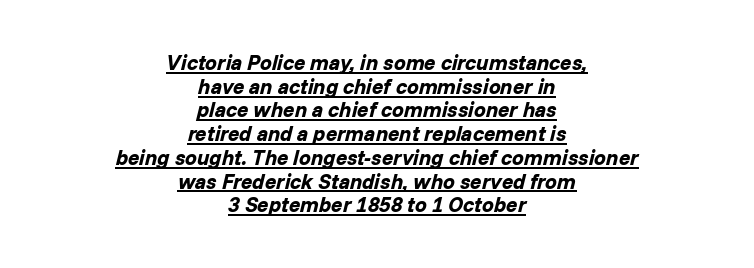
{"italic": "yes", "lean": "right", "slant_degrees": 14, "bold": "yes", "underline": "yes", "align": "center", "line_spacing": "tight", "line_spacing_ratio": 1.13, "letter_spacing": "normal", "letter_spacing_em": 0.0, "glyph_px": 21}
